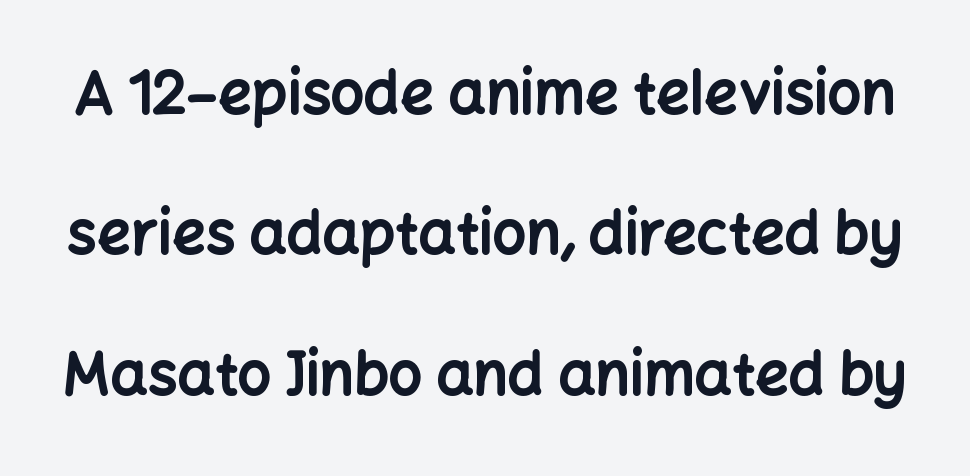
{"serif": "no", "italic": "no", "bold": "yes", "weight": "bold", "width": "normal", "stroke_contrast": "low", "x_height": "medium", "monospaced": "no", "underline": "no", "line_spacing": "loose", "line_spacing_ratio": 2.38, "letter_spacing": "normal", "letter_spacing_em": 0.0, "glyph_px": 59}
